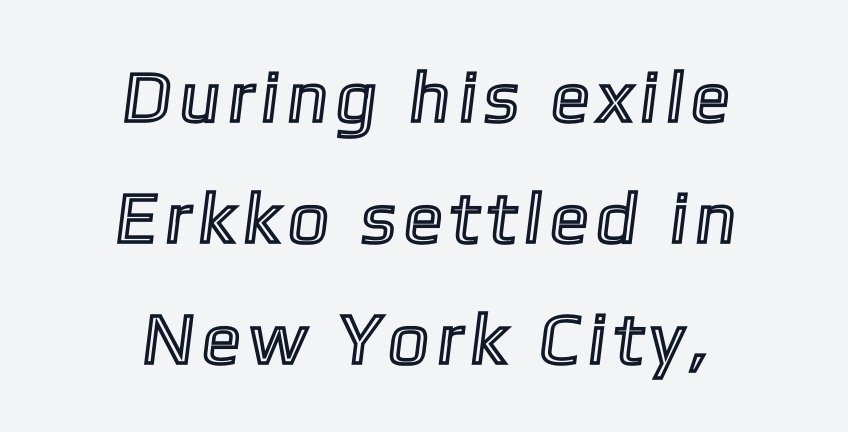
Every row of glyphs is offset so its center matches the block's center. This sample has the flowing, uneven cadence of proportional lettering. Regular leading. The area under the type is left untouched.
